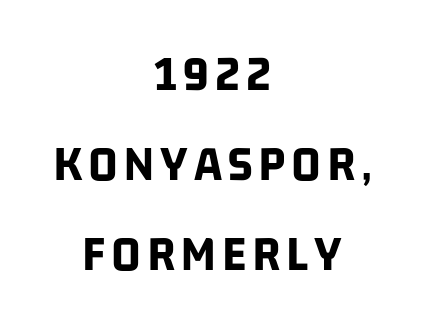
{"serif": "no", "bold": "yes", "weight": "bold", "width": "condensed", "stroke_contrast": "low", "x_height": "large", "monospaced": "no", "underline": "no", "align": "center", "line_spacing_ratio": 1.76, "glyph_px": 51}
